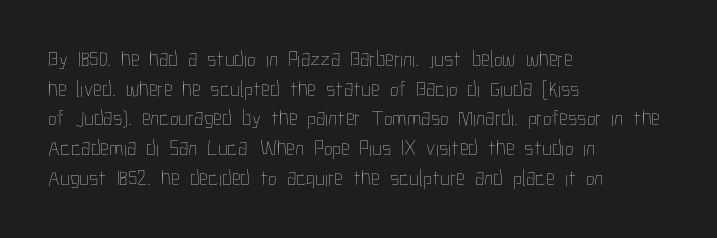
{"italic": "no", "bold": "no", "underline": "no", "align": "left", "line_spacing": "normal", "line_spacing_ratio": 1.35, "letter_spacing": "normal", "letter_spacing_em": 0.0, "glyph_px": 22}
